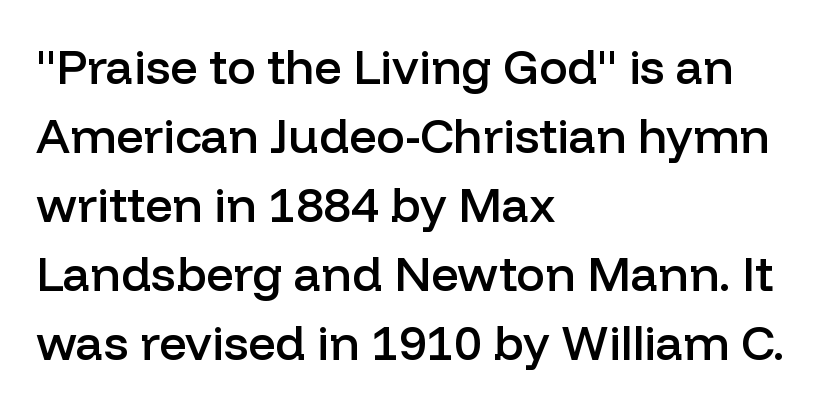
The image shows 48 px semibold sans-serif type, upright; set left-aligned, normal line spacing (1.44x), normal letter spacing, not underlined; low stroke contrast and a medium x-height.
